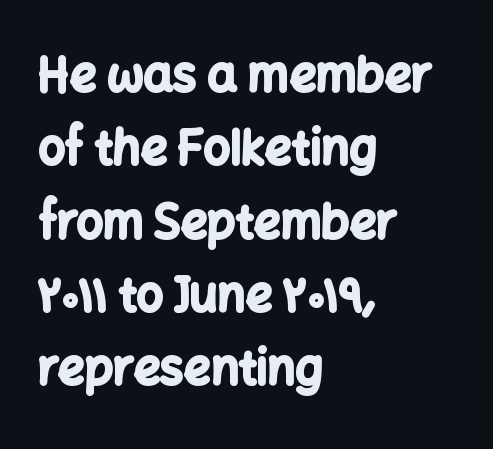
{"serif": "no", "italic": "no", "bold": "yes", "weight": "bold", "width": "normal", "stroke_contrast": "low", "x_height": "medium", "monospaced": "no", "underline": "no", "align": "left", "line_spacing": "normal", "line_spacing_ratio": 1.56, "letter_spacing": "normal", "letter_spacing_em": 0.0, "glyph_px": 47}
